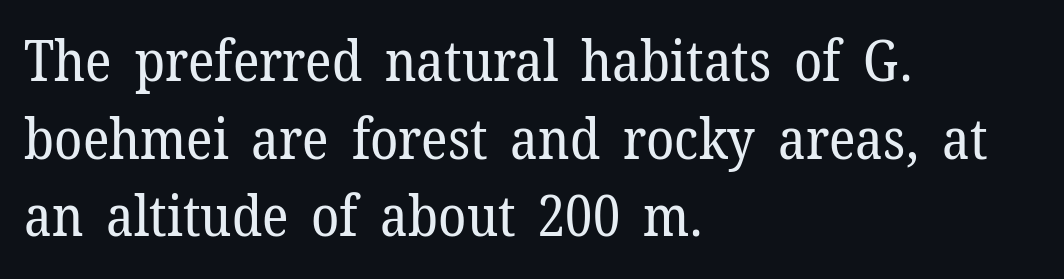
{"serif": "yes", "italic": "no", "bold": "no", "weight": "regular", "width": "normal", "stroke_contrast": "low", "x_height": "medium", "monospaced": "no", "underline": "no", "align": "left", "line_spacing": "normal", "line_spacing_ratio": 1.36, "letter_spacing": "normal", "letter_spacing_em": 0.0, "glyph_px": 57}
